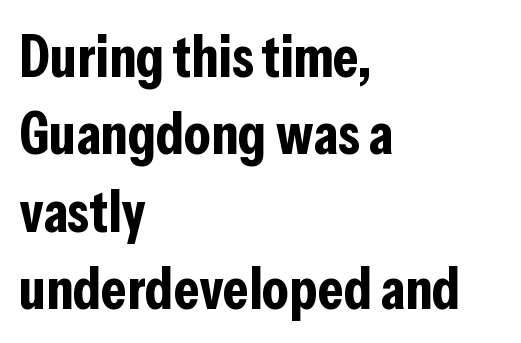
Q: Is the text bold? A: Yes.
Q: Is the text italic (slanted)? A: No, it is upright.
Q: Is the typeface a serif or a sans-serif typeface? A: Sans-serif.
Q: Is the text underlined? A: No.
Q: How is the paragraph aligned? A: Left-aligned.
Q: Is the spacing between letters normal or unusually wide? A: Normal.
Q: Is the spacing between lines tight, normal or loose? A: Normal.
Q: Width (condensed, normal, or wide)? A: Condensed.
Q: Stroke contrast? A: Low.
Q: x-height? A: Medium.
Q: Monospaced? A: No.
